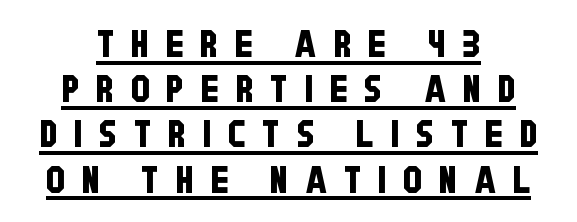
Underlining? Definitely there. Loose tracking; the words dissolve into strings of separated letters. Look at the bottom of the vertical strokes: they stop flat, with no serifs. Varying glyph widths throughout — classic text-font behaviour.
